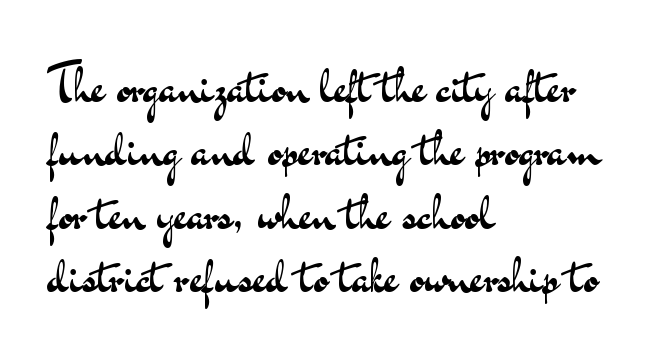
The image shows 52 px regular-weight, wide sans-serif type; set left-aligned, line spacing 1.22x, normal letter spacing, not underlined; medium stroke contrast and a small x-height.
